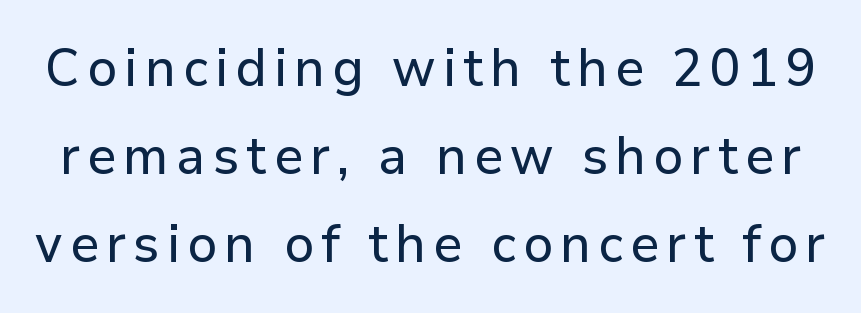
The image shows 53 px sans-serif type, upright; set normal line spacing (1.66x), not underlined; low stroke contrast and a medium x-height.
